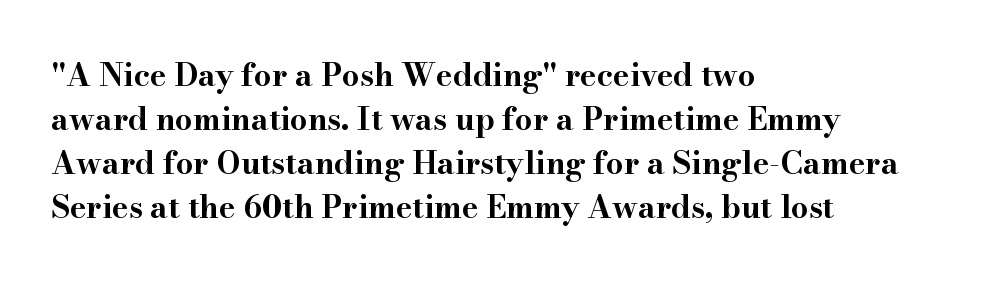
{"serif": "yes", "italic": "no", "bold": "yes", "weight": "bold", "width": "wide", "stroke_contrast": "high", "x_height": "small", "monospaced": "no", "underline": "no", "align": "left", "line_spacing": "normal", "line_spacing_ratio": 1.42, "letter_spacing": "normal", "letter_spacing_em": 0.0, "glyph_px": 31}
